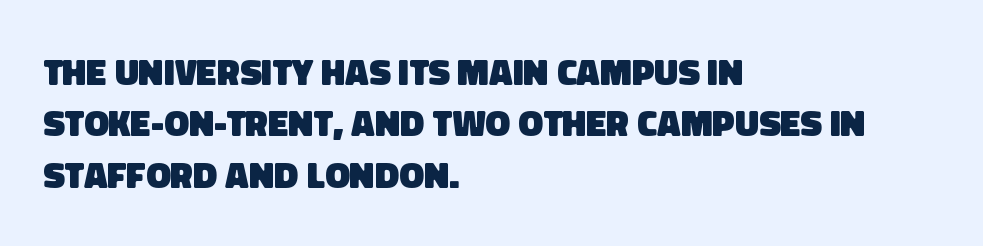
{"serif": "no", "bold": "yes", "weight": "heavy", "width": "normal", "stroke_contrast": "low", "x_height": "large", "monospaced": "no", "underline": "no", "align": "left", "line_spacing": "normal", "line_spacing_ratio": 1.39, "letter_spacing": "normal", "letter_spacing_em": 0.0, "glyph_px": 37}
